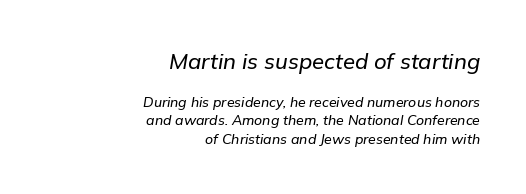
Q: Is the text italic (slanted)? A: Yes, it leans right by about 9 degrees.
Q: Is the text underlined? A: No.
Q: How is the paragraph aligned? A: Right-aligned.
Q: Is the spacing between letters normal or unusually wide? A: Normal.
Q: Is the spacing between lines tight, normal or loose? A: Normal.
Q: Which block of text is set in a larger size, the first (top) or the second (bottom)? A: The first (top) one.
